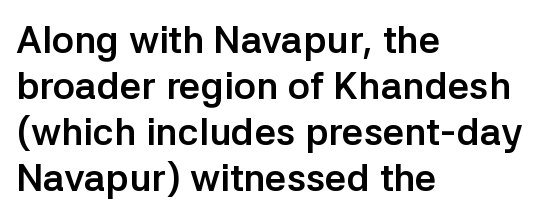
{"serif": "no", "italic": "no", "bold": "yes", "weight": "semibold", "width": "normal", "stroke_contrast": "low", "x_height": "medium", "monospaced": "no", "underline": "no", "align": "left", "line_spacing_ratio": 1.21, "letter_spacing": "normal", "letter_spacing_em": 0.0, "glyph_px": 38}
